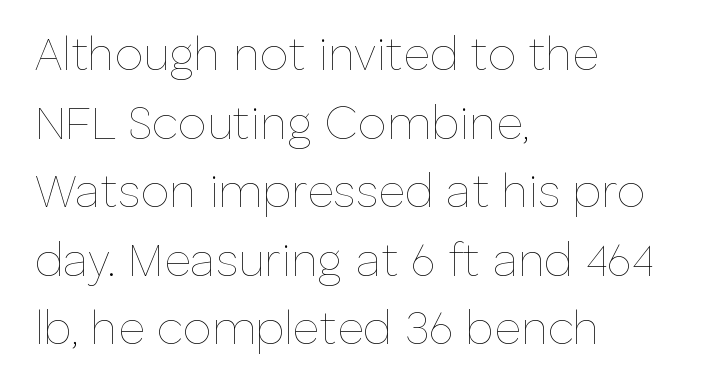
Q: Is the text bold? A: No.
Q: Is the text italic (slanted)? A: No, it is upright.
Q: Is the text underlined? A: No.
Q: How is the paragraph aligned? A: Left-aligned.
Q: Is the spacing between letters normal or unusually wide? A: Normal.
Q: Is the spacing between lines tight, normal or loose? A: Normal.
Q: Width (condensed, normal, or wide)? A: Normal.
Q: Stroke contrast? A: Low.
Q: x-height? A: Medium.
Q: Monospaced? A: No.
